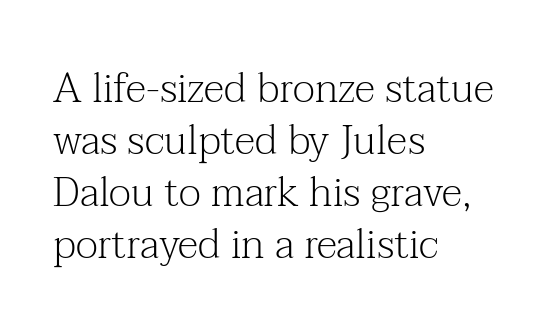
Each word holds together tightly as a unit, with standard inter-letter gaps. Every character sits straight up, as roman type does. The space between consecutive lines is moderate. The baseline area is clear. The rendering shows small feet on the letterforms — a serif design. Does the copy run flush right? No — it runs flush left.
